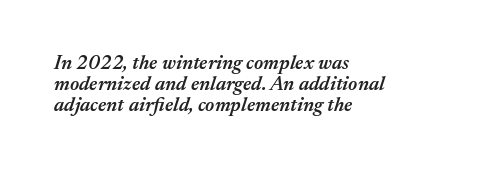
{"italic": "yes", "lean": "right", "slant_degrees": 17, "bold": "semi", "underline": "no", "align": "left", "line_spacing": "tight", "line_spacing_ratio": 1.04, "letter_spacing": "normal", "letter_spacing_em": 0.0, "glyph_px": 20}
